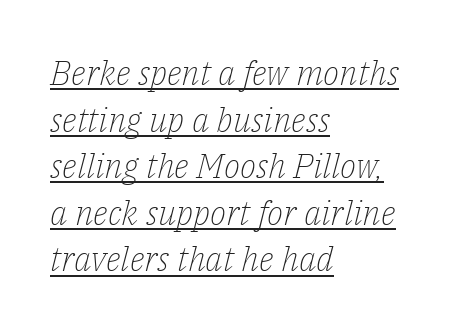
Q: Is the text bold? A: No.
Q: Is the text italic (slanted)? A: Yes, it leans right by about 14 degrees.
Q: Is the typeface a serif or a sans-serif typeface? A: Serif.
Q: Is the text underlined? A: Yes.
Q: How is the paragraph aligned? A: Left-aligned.
Q: Is the spacing between letters normal or unusually wide? A: Normal.
Q: Is the spacing between lines tight, normal or loose? A: Normal.
Q: Width (condensed, normal, or wide)? A: Normal.
Q: Stroke contrast? A: Low.
Q: x-height? A: Medium.
Q: Monospaced? A: No.
